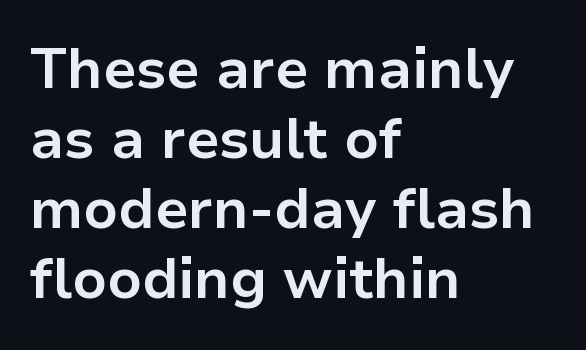
{"serif": "no", "italic": "no", "bold": "yes", "weight": "bold", "width": "normal", "stroke_contrast": "low", "x_height": "medium", "monospaced": "no", "underline": "no", "align": "left", "line_spacing_ratio": 1.23, "letter_spacing": "normal", "letter_spacing_em": 0.0, "glyph_px": 57}
